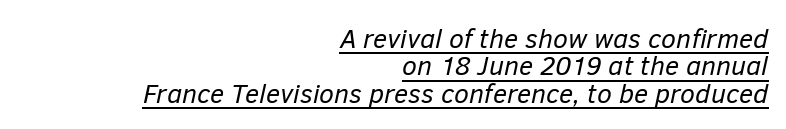
Q: Is the text bold? A: No.
Q: Is the text italic (slanted)? A: Yes, it leans right by about 12 degrees.
Q: Is the text underlined? A: Yes.
Q: How is the paragraph aligned? A: Right-aligned.
Q: Is the spacing between letters normal or unusually wide? A: Normal.
Q: Is the spacing between lines tight, normal or loose? A: Tight.
